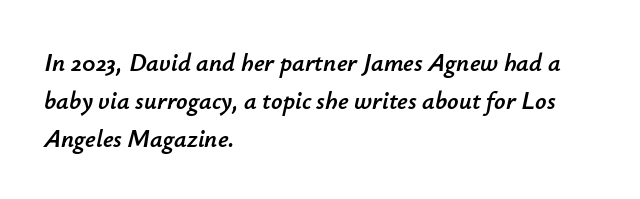
This block has exactly the height ordinary leading produces. Does extra space separate the letters? No, they use regular spacing. All the whitespace from short lines collects on the right. When letters slant like this, we call the style italic. This rendering features lettering with no underline.
